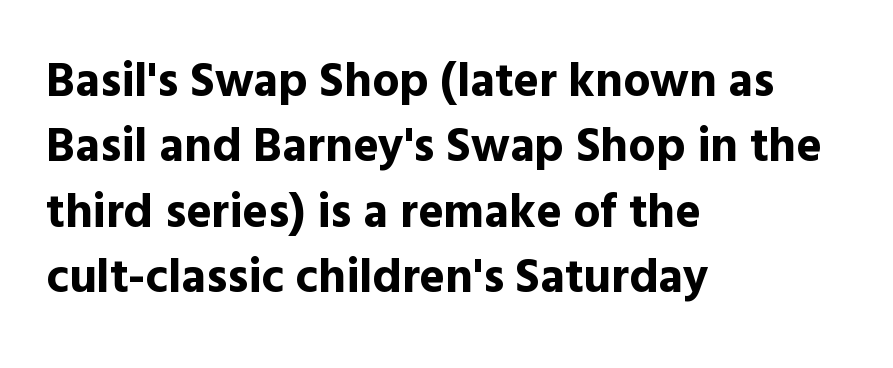
{"serif": "no", "italic": "no", "bold": "yes", "weight": "bold", "width": "normal", "x_height": "medium", "monospaced": "no", "underline": "no", "align": "left", "line_spacing": "normal", "line_spacing_ratio": 1.36, "letter_spacing": "normal", "letter_spacing_em": 0.0, "glyph_px": 48}
